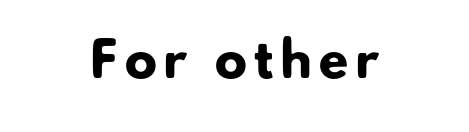
{"serif": "no", "bold": "yes", "weight": "heavy", "width": "normal", "stroke_contrast": "low", "x_height": "small", "monospaced": "no", "underline": "no", "glyph_px": 48}
